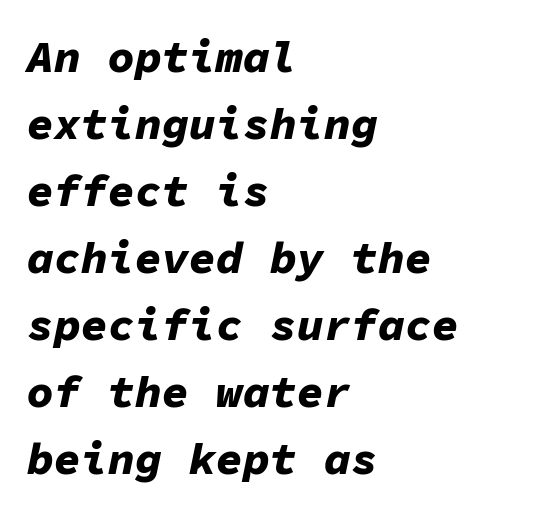
The image shows 45 px bold type, italic (leaning right), monospaced; set left-aligned, normal line spacing (1.49x), normal letter spacing, not underlined; low stroke contrast and a medium x-height.
